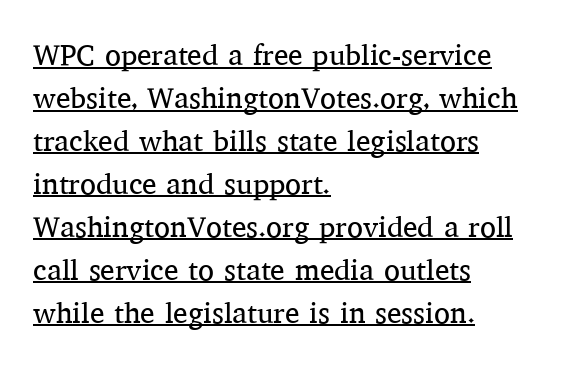
The glyphs are accompanied by a horizontal stroke just below them. The passage shown is typeset with a serif family. Does the copy run flush right? No — it runs flush left. Stroke thickness stays within the range of a standard reading face or lighter. Character widths vary here, with narrow letters taking less room than wide ones.
